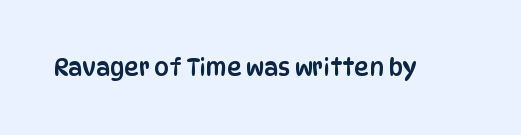
{"italic": "no", "underline": "no", "letter_spacing": "normal", "letter_spacing_em": 0.0, "glyph_px": 23}
